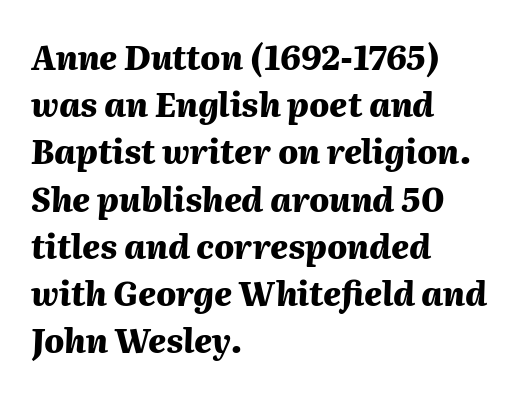
Horizontal bands of white between lines are of average thickness. Clear beneath every line of the passage. A classic flush-left, rag-right setting is used for this passage. Stroke thickness is high; the sample reads as a true bold. Think of a printed novel: that variable character pitch is what you see here. Nothing unusual about the tracking: characters are spaced as the font intends.
